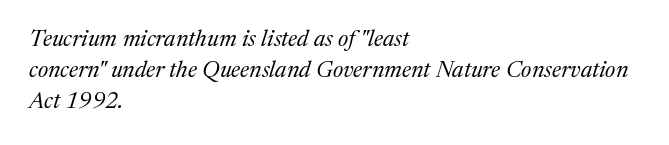
The line texture is even and compact thanks to regular tracking. Rows of type keep a routine distance in the vertical direction. This sample uses an oblique cut, with every glyph tilted off the vertical. The letters look calm and open, with moderate or lighter stems.
